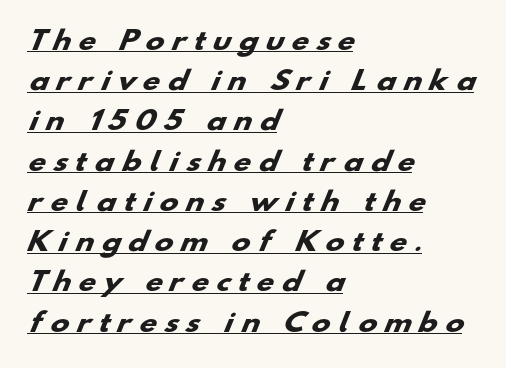
{"bold": "yes", "underline": "yes", "align": "left", "line_spacing": "normal", "line_spacing_ratio": 1.61, "letter_spacing": "wide", "letter_spacing_em": 0.35, "glyph_px": 25}
